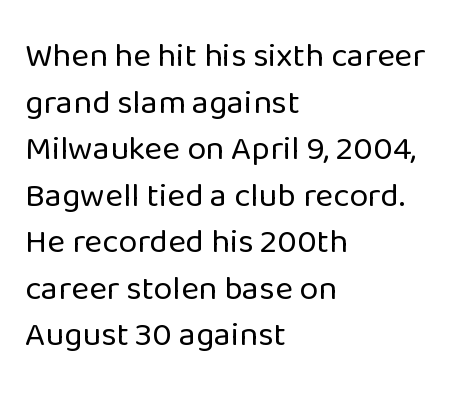
The image shows 34 px regular-weight sans-serif type, upright; set left-aligned, normal line spacing (1.37x), normal letter spacing, not underlined; low stroke contrast and a medium x-height.
